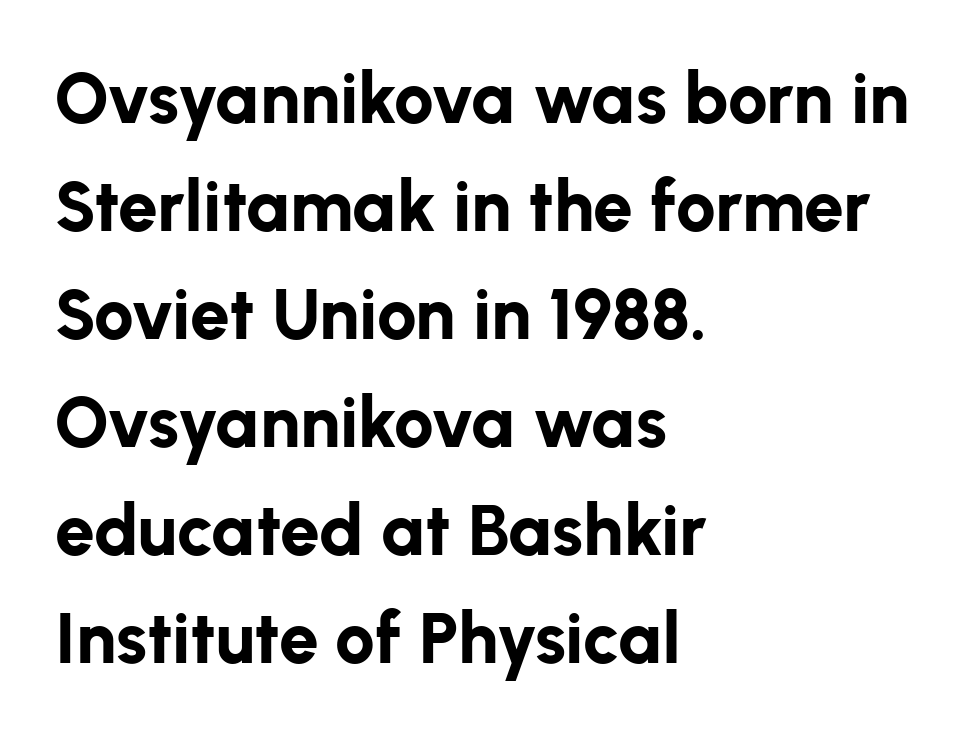
{"serif": "no", "italic": "no", "bold": "yes", "weight": "bold", "width": "normal", "stroke_contrast": "low", "x_height": "medium", "monospaced": "no", "underline": "no", "align": "left", "line_spacing": "normal", "line_spacing_ratio": 1.52, "letter_spacing": "normal", "letter_spacing_em": 0.0, "glyph_px": 71}
